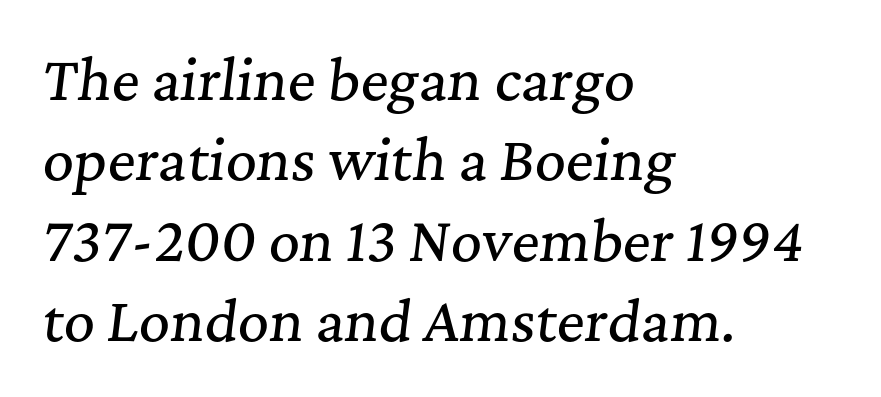
The image shows 54 px serif type, italic (leaning right); set left-aligned, normal line spacing (1.49x), normal letter spacing, not underlined; medium stroke contrast and a medium x-height.
